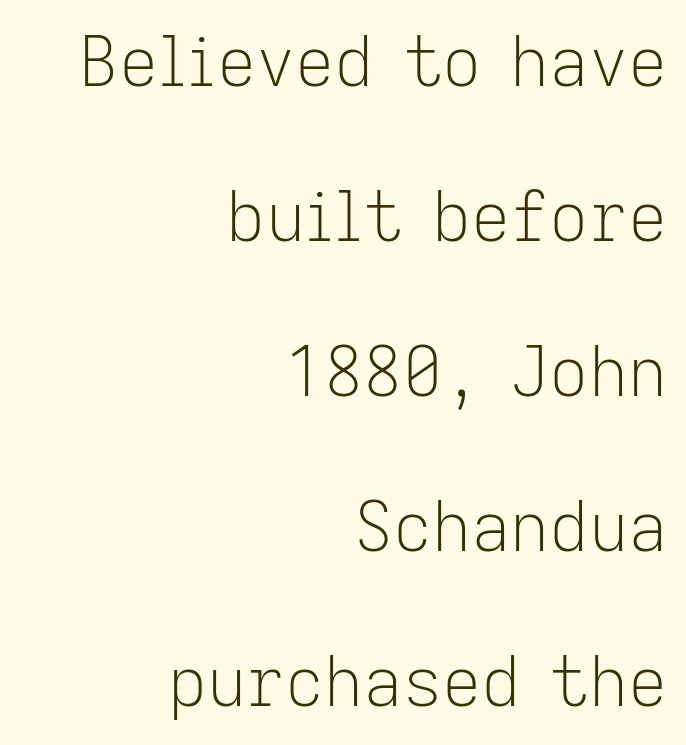
{"serif": "no", "italic": "no", "bold": "no", "weight": "light", "width": "normal", "stroke_contrast": "low", "x_height": "medium", "monospaced": "no", "underline": "no", "align": "right", "line_spacing": "loose", "line_spacing_ratio": 2.28, "letter_spacing": "normal", "letter_spacing_em": 0.0, "glyph_px": 68}
